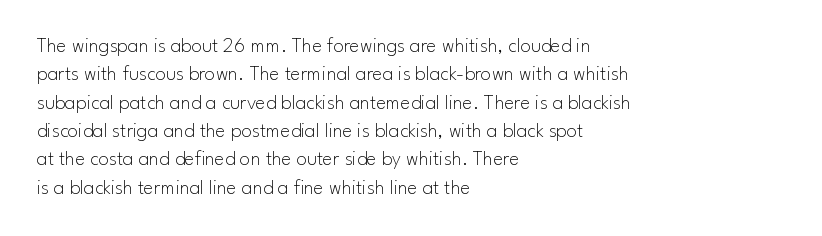
{"italic": "no", "bold": "no", "underline": "no", "align": "left", "line_spacing": "normal", "line_spacing_ratio": 1.35, "letter_spacing": "normal", "letter_spacing_em": 0.0, "glyph_px": 21}
